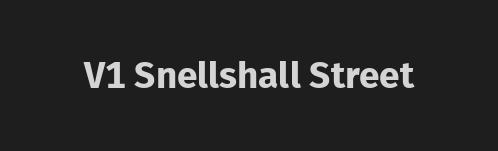
The image shows 37 px bold sans-serif type, upright; set normal letter spacing, not underlined; low stroke contrast and a medium x-height.
